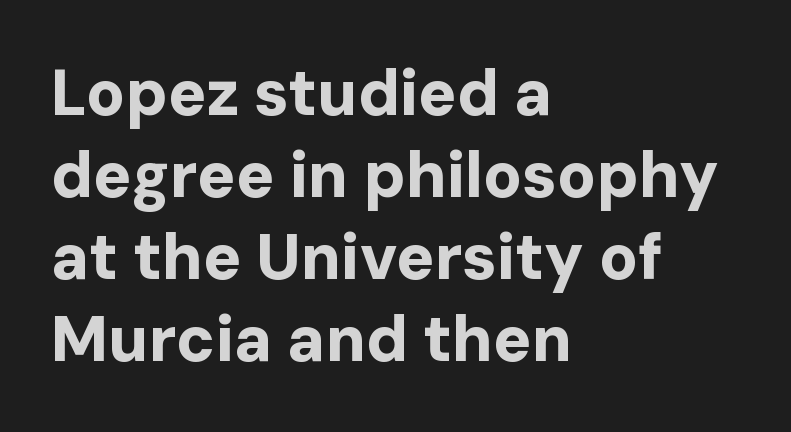
{"serif": "no", "italic": "no", "bold": "yes", "weight": "bold", "width": "normal", "stroke_contrast": "low", "x_height": "medium", "monospaced": "no", "underline": "no", "align": "left", "line_spacing": "normal", "line_spacing_ratio": 1.28, "letter_spacing": "normal", "letter_spacing_em": 0.0, "glyph_px": 64}
